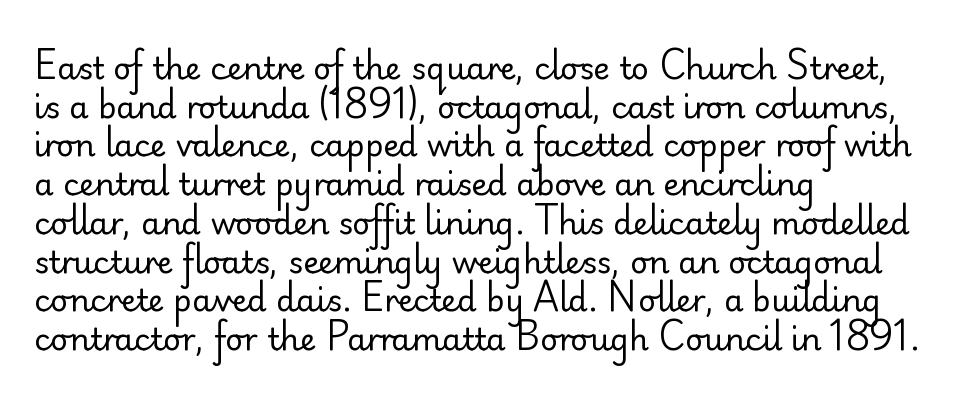
{"serif": "no", "italic": "no", "bold": "no", "weight": "regular", "width": "normal", "stroke_contrast": "low", "x_height": "small", "monospaced": "no", "underline": "no", "align": "left", "line_spacing": "normal", "line_spacing_ratio": 1.25, "letter_spacing": "normal", "letter_spacing_em": 0.0, "glyph_px": 31}
